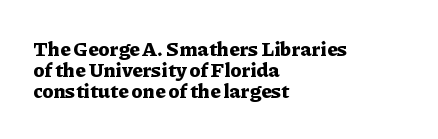
The image shows 20 px bold type, upright; set left-aligned, tight line spacing (1.06x), normal letter spacing, not underlined.
